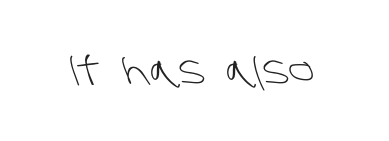
The image shows 38 px light sans-serif type; set normal letter spacing, not underlined; low stroke contrast and a large x-height.
